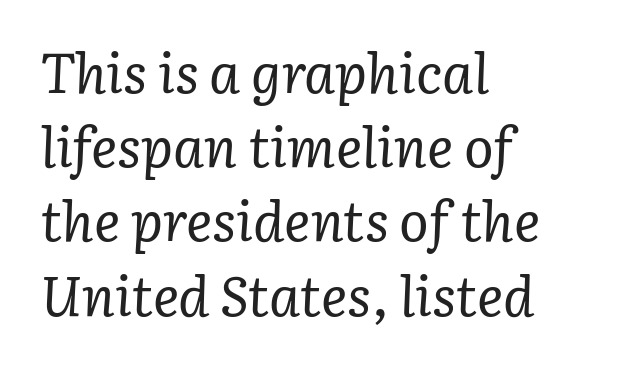
Line beginnings align vertically; line endings do not. Letterform terminals end in serifs throughout the passage. The passage shown stacks its lines at a standard gap. The glyphs look as if they've been sheared to an angle.
